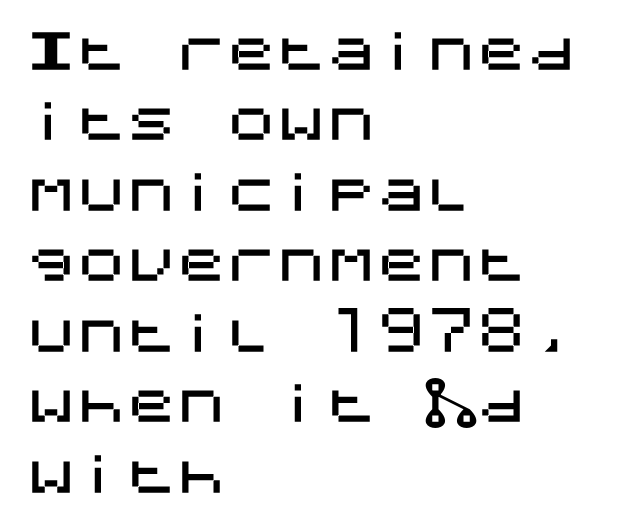
The image shows 50 px sans-serif type, upright; set left-aligned, normal line spacing (1.41x), normal letter spacing, not underlined; medium stroke contrast and a large x-height.
